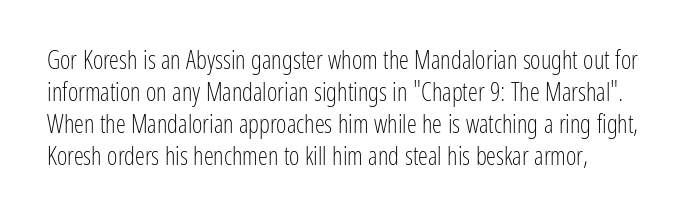
The image shows 25 px text type, upright; set normal line spacing (1.28x), normal letter spacing, not underlined.
